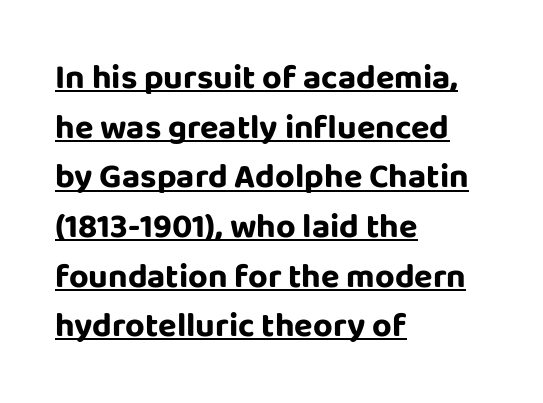
{"serif": "no", "italic": "no", "width": "normal", "stroke_contrast": "low", "x_height": "large", "monospaced": "no", "underline": "yes", "align": "left", "line_spacing": "normal", "line_spacing_ratio": 1.46, "letter_spacing": "normal", "letter_spacing_em": 0.0, "glyph_px": 34}
